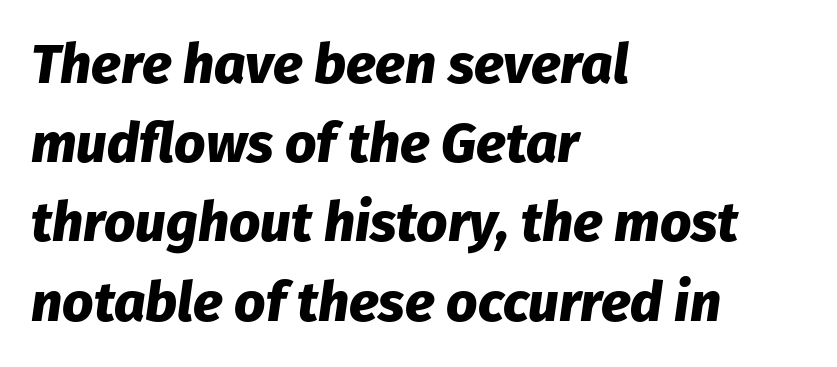
{"italic": "yes", "lean": "right", "slant_degrees": 8, "bold": "yes", "weight": "heavy", "width": "normal", "stroke_contrast": "low", "x_height": "medium", "monospaced": "no", "underline": "no", "align": "left", "line_spacing": "normal", "line_spacing_ratio": 1.44, "letter_spacing": "normal", "letter_spacing_em": 0.0, "glyph_px": 55}
